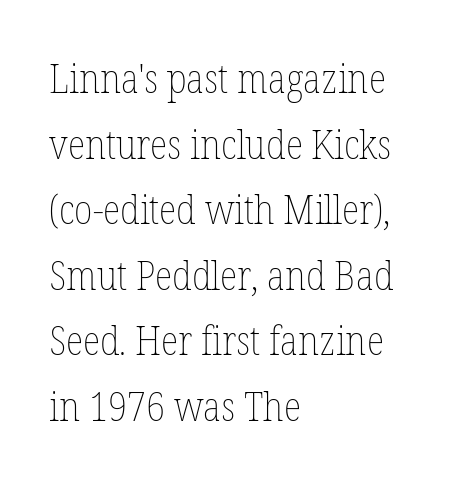
Honestly, there is no underline to notice here at all. Heft: none added — not bold. Each line starts at the same left margin while the right side varies. The rendering keeps characters at their native spacing.
